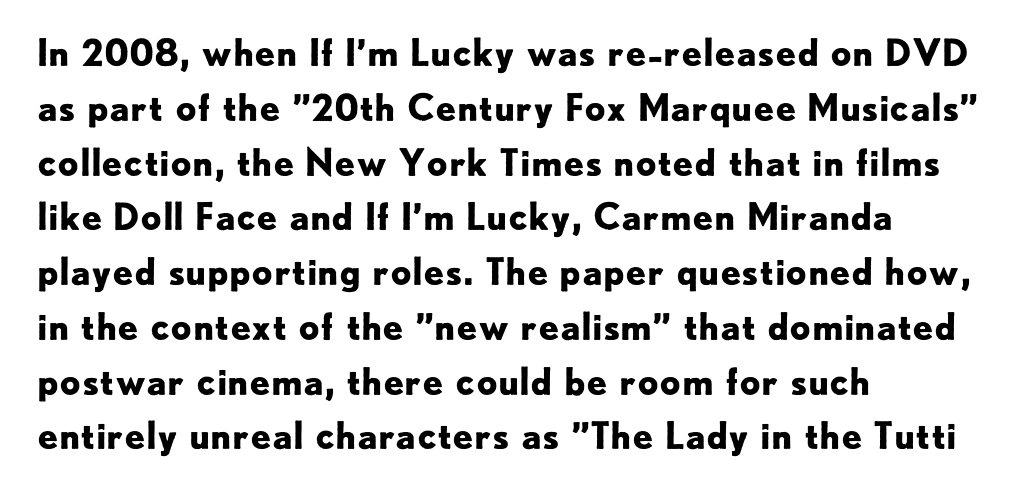
The image shows 37 px bold sans-serif type, upright; set left-aligned, normal line spacing (1.48x), normal letter spacing, not underlined; low stroke contrast and a small x-height.
